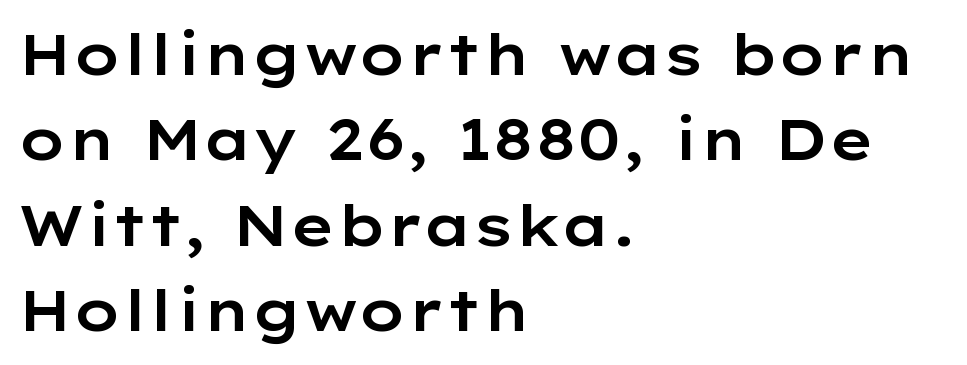
The image shows 57 px wide sans-serif type, upright; set left-aligned, normal line spacing (1.5x), normal letter spacing, not underlined; low stroke contrast and a medium x-height.
